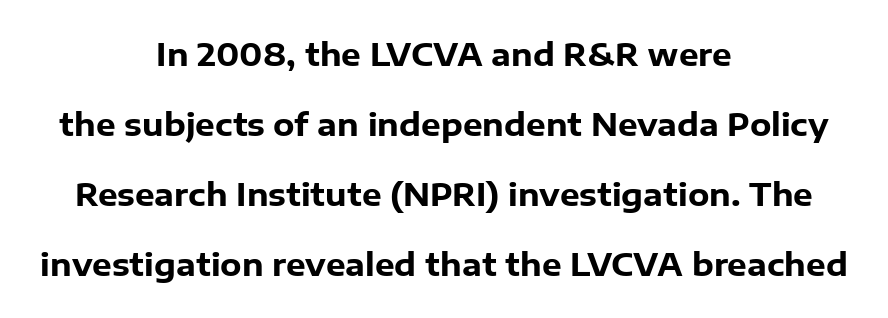
{"serif": "no", "italic": "no", "bold": "yes", "weight": "heavy", "width": "normal", "stroke_contrast": "low", "x_height": "medium", "monospaced": "no", "underline": "no", "align": "center", "line_spacing": "loose", "line_spacing_ratio": 2.26, "letter_spacing": "normal", "letter_spacing_em": 0.0, "glyph_px": 31}
